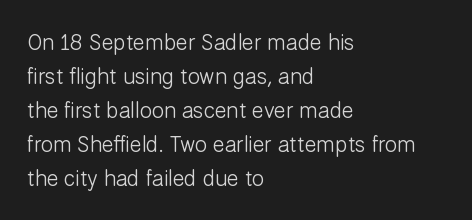
Q: Is the text bold? A: No.
Q: Is the text italic (slanted)? A: No, it is upright.
Q: Is the text underlined? A: No.
Q: How is the paragraph aligned? A: Left-aligned.
Q: Is the spacing between letters normal or unusually wide? A: Normal.
Q: Is the spacing between lines tight, normal or loose? A: Normal.
